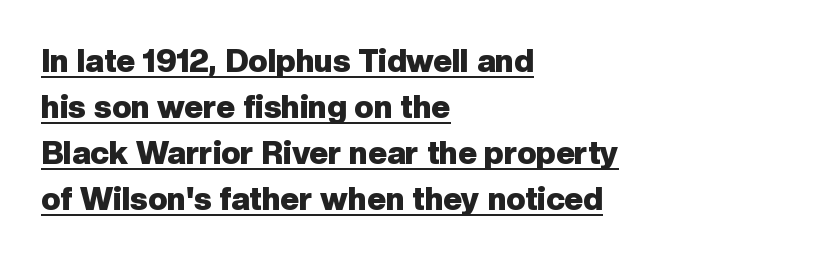
Q: Is the text bold? A: Yes.
Q: Is the text italic (slanted)? A: No, it is upright.
Q: Is the typeface a serif or a sans-serif typeface? A: Sans-serif.
Q: Is the text underlined? A: Yes.
Q: How is the paragraph aligned? A: Left-aligned.
Q: Is the spacing between letters normal or unusually wide? A: Normal.
Q: Is the spacing between lines tight, normal or loose? A: Normal.
Q: Width (condensed, normal, or wide)? A: Normal.
Q: Stroke contrast? A: Low.
Q: x-height? A: Medium.
Q: Monospaced? A: No.
